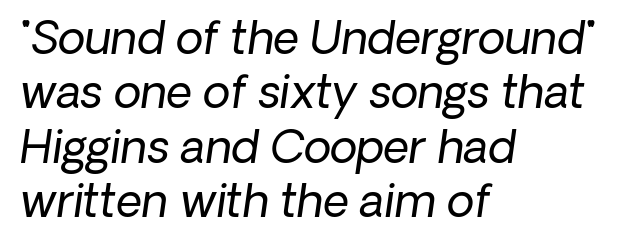
{"italic": "yes", "lean": "right", "slant_degrees": 8, "bold": "no", "weight": "regular", "width": "normal", "stroke_contrast": "low", "x_height": "medium", "monospaced": "no", "underline": "no", "align": "left", "line_spacing_ratio": 1.21, "letter_spacing": "normal", "letter_spacing_em": 0.0, "glyph_px": 45}
